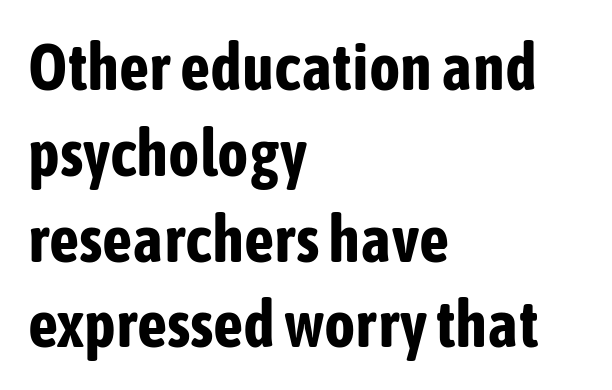
The zone under the glyphs is completely vacant. The letters sit at their default tracking, neither squeezed nor spread. Spacing verdict: proportional, widths tailored to each character. Line starts are locked; line ends wander. Every stem runs plumb, perpendicular to the baseline. Nope, no serifs anywhere on these letters.
